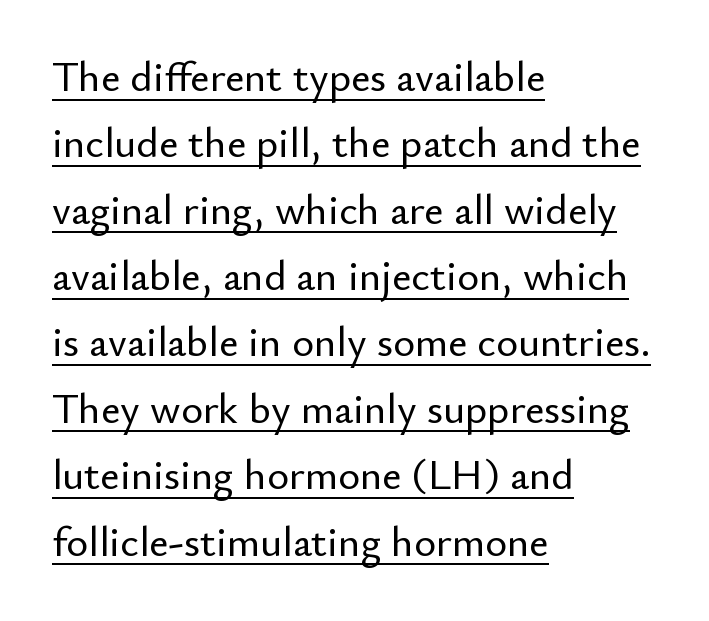
{"serif": "no", "italic": "no", "width": "normal", "stroke_contrast": "low", "x_height": "small", "monospaced": "no", "underline": "yes", "align": "left", "line_spacing": "normal", "line_spacing_ratio": 1.58, "letter_spacing": "normal", "letter_spacing_em": 0.0, "glyph_px": 42}
